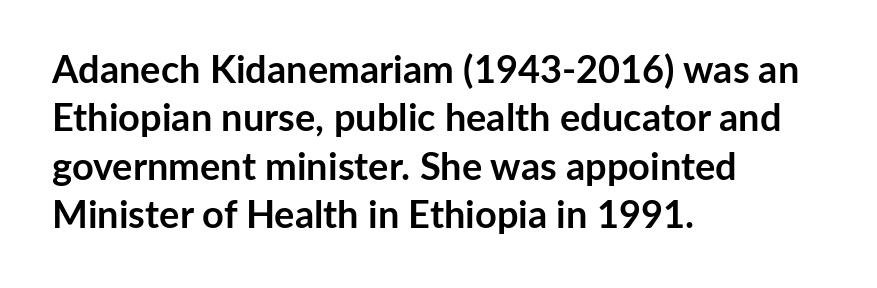
Q: Is the text bold? A: Yes.
Q: Is the text italic (slanted)? A: No, it is upright.
Q: Is the typeface a serif or a sans-serif typeface? A: Sans-serif.
Q: Is the text underlined? A: No.
Q: How is the paragraph aligned? A: Left-aligned.
Q: Is the spacing between letters normal or unusually wide? A: Normal.
Q: Is the spacing between lines tight, normal or loose? A: Normal.
Q: Width (condensed, normal, or wide)? A: Normal.
Q: Stroke contrast? A: Low.
Q: x-height? A: Medium.
Q: Monospaced? A: No.
